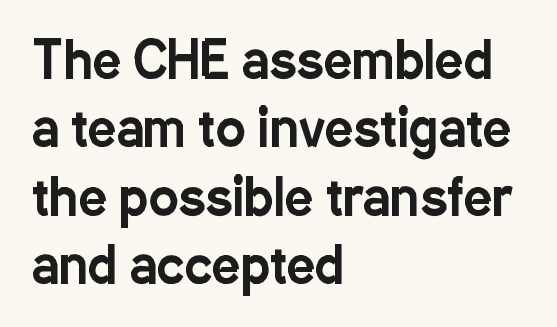
The image shows 50 px condensed sans-serif type, upright; set left-aligned, normal line spacing (1.37x), normal letter spacing, not underlined; low stroke contrast and a medium x-height.
